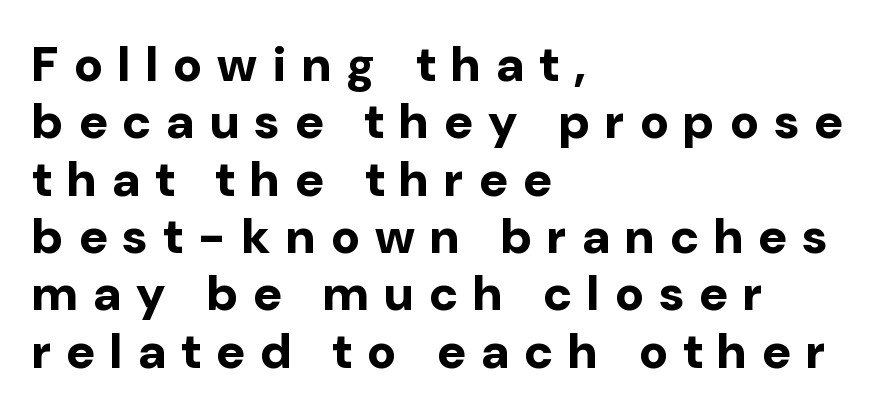
Do the letters lean? They stand straight. Casual observation: everything's shoved over to the left. Beneath every word, the page is bare. The type family on display is of the sans-serif kind. The face used here is proportionally spaced, like ordinary book or web type. Display-style spreading of the glyphs; the letterfit is very open.
